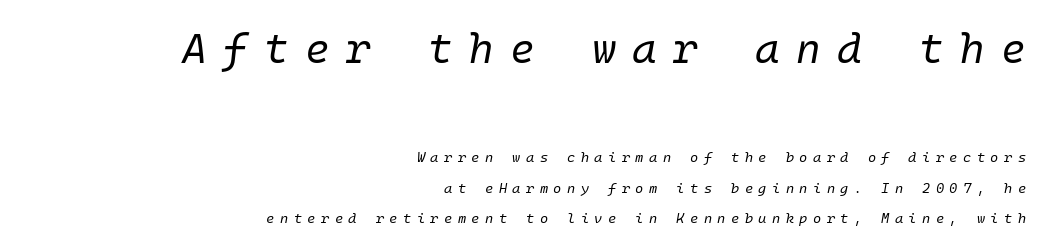
The image shows 42 px regular-weight type, italic (leaning right); set right-aligned, loose line spacing (2.18x), unusually wide letter spacing (+0.39 em), not underlined; the first (top) block is 3.0x larger; low stroke contrast and a medium x-height.
